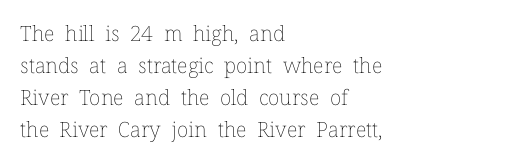
Vertical strokes here are truly vertical. The paragraph has a hard left edge and a soft right edge. The rendering uses a moderate line-height, typical for paragraphs. The cut favours lightness, reaching ordinary text weight at its darkest.
